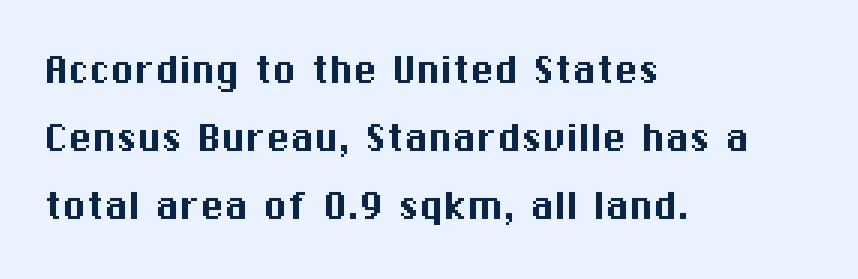
The image shows 48 px sans-serif type, upright; set left-aligned, normal line spacing (1.42x), normal letter spacing, not underlined; medium stroke contrast and a medium x-height.
